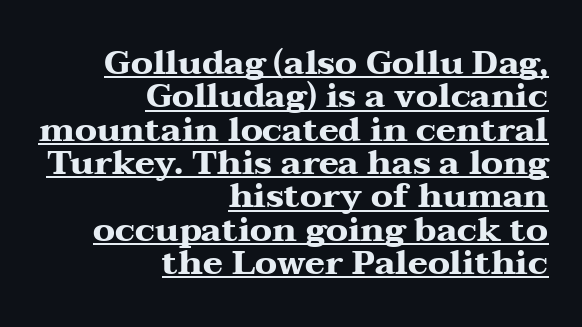
The image shows 34 px heavy, wide serif type, upright; set right-aligned, tight line spacing (0.98x), normal letter spacing, underlined; medium stroke contrast and a medium x-height.
